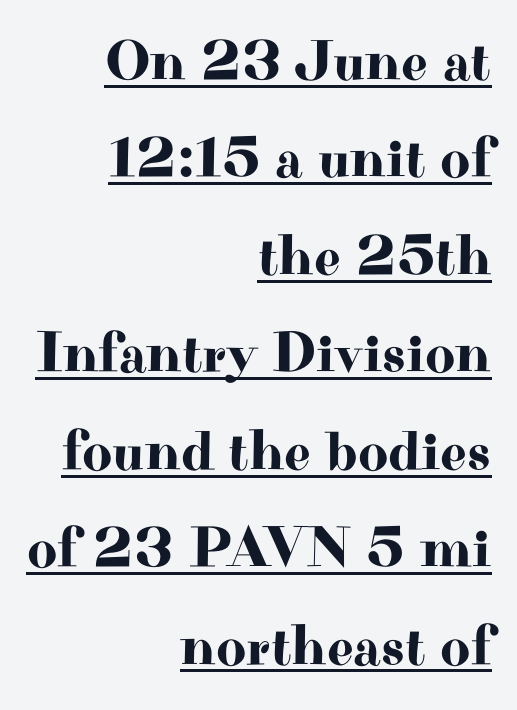
Q: Is the text italic (slanted)? A: No, it is upright.
Q: Is the typeface a serif or a sans-serif typeface? A: Serif.
Q: Is the text underlined? A: Yes.
Q: How is the paragraph aligned? A: Right-aligned.
Q: Is the spacing between letters normal or unusually wide? A: Normal.
Q: Is the spacing between lines tight, normal or loose? A: Normal.
Q: Width (condensed, normal, or wide)? A: Wide.
Q: Stroke contrast? A: High.
Q: x-height? A: Small.
Q: Monospaced? A: No.
